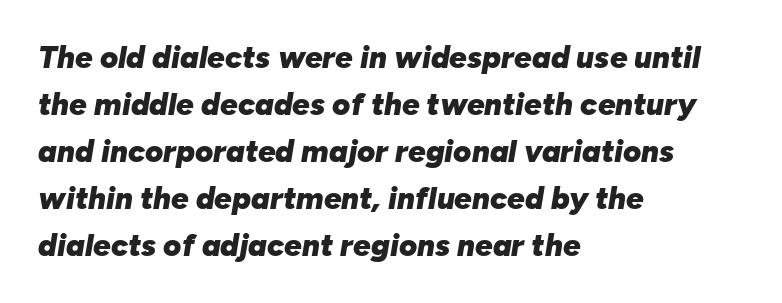
The image shows 31 px heavy type, italic (leaning right); set left-aligned, normal line spacing (1.52x), normal letter spacing, not underlined; low stroke contrast and a medium x-height.
